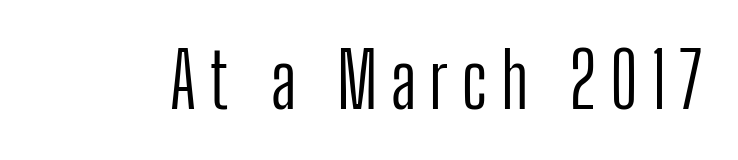
The image shows 75 px light, condensed sans-serif type, upright; set not underlined; low stroke contrast and a medium x-height.
